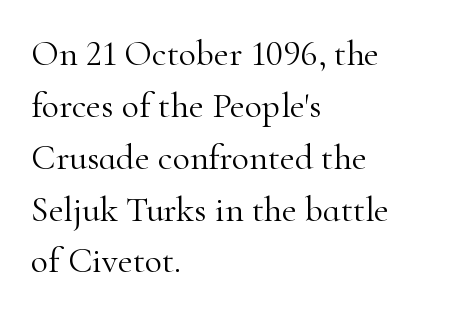
Successive baselines arrive at the customary interval. Beneath every word, the page is bare. What kind of face is this? One with serifs. Tall strokes in this sample are plumb rather than angled.
